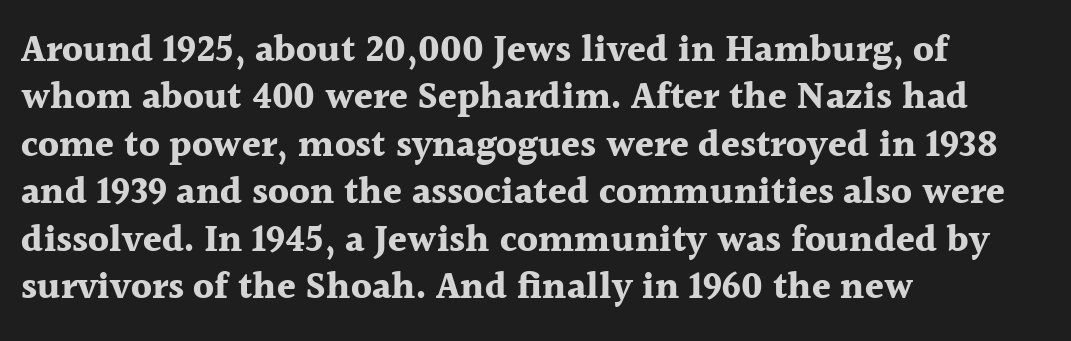
Nobody touched the tracking dial on this one. The string is rendered with underlining switched off. The font family rendered here belongs to the serif group. Does the lettering tilt? It doesn't — this is upright. Honestly, the row spacing looks completely unremarkable.
